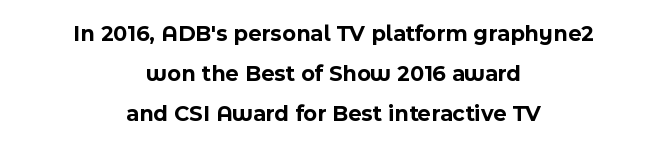
{"italic": "no", "bold": "yes", "underline": "no", "align": "center", "line_spacing_ratio": 1.74, "letter_spacing": "normal", "letter_spacing_em": 0.0, "glyph_px": 23}
